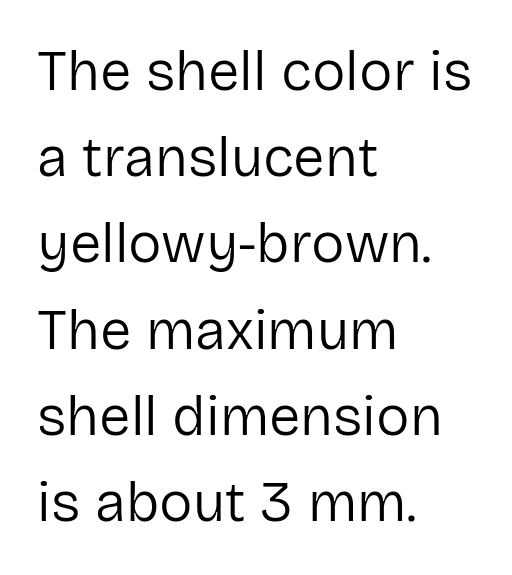
{"serif": "no", "italic": "no", "bold": "no", "weight": "regular", "width": "normal", "stroke_contrast": "low", "x_height": "medium", "monospaced": "no", "underline": "no", "align": "left", "line_spacing": "normal", "line_spacing_ratio": 1.54, "letter_spacing": "normal", "letter_spacing_em": 0.0, "glyph_px": 56}
